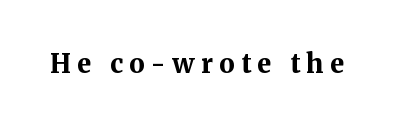
The image shows 26 px bold type, upright; set unusually wide letter spacing (+0.25 em), not underlined.
